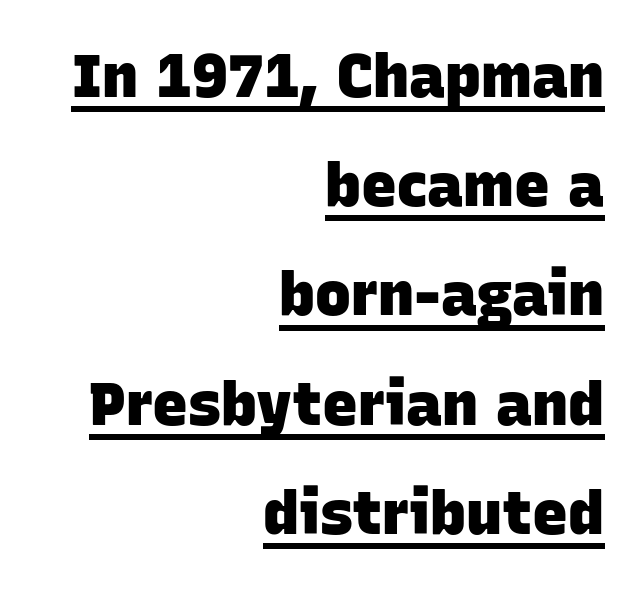
{"serif": "no", "bold": "yes", "weight": "heavy", "width": "normal", "stroke_contrast": "low", "x_height": "large", "monospaced": "no", "underline": "yes", "align": "right", "line_spacing_ratio": 1.82, "letter_spacing": "normal", "letter_spacing_em": 0.0, "glyph_px": 60}
